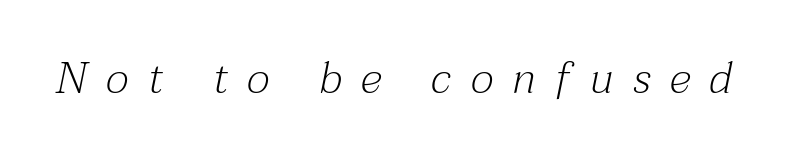
{"serif": "yes", "italic": "yes", "lean": "right", "slant_degrees": 12, "bold": "no", "weight": "light", "width": "normal", "stroke_contrast": "medium", "x_height": "medium", "monospaced": "no", "underline": "no", "letter_spacing": "wide", "letter_spacing_em": 0.46, "glyph_px": 43}
